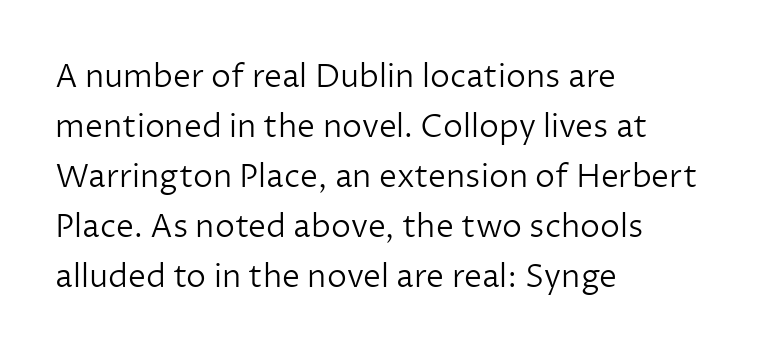
{"serif": "no", "italic": "no", "bold": "no", "weight": "light", "width": "normal", "stroke_contrast": "low", "x_height": "medium", "monospaced": "no", "underline": "no", "align": "left", "line_spacing": "normal", "line_spacing_ratio": 1.56, "letter_spacing": "normal", "letter_spacing_em": 0.0, "glyph_px": 32}
